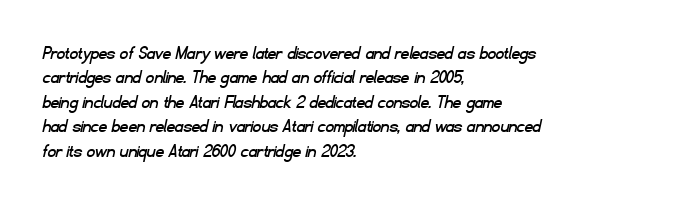
The image shows 20 px text type; set left-aligned, line spacing 1.22x, normal letter spacing, not underlined.
